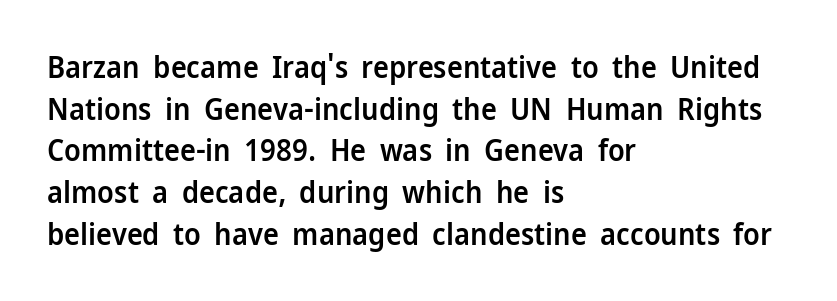
The image shows 30 px semibold sans-serif type, upright; set left-aligned, normal line spacing (1.39x), normal letter spacing, not underlined; low stroke contrast and a medium x-height.
